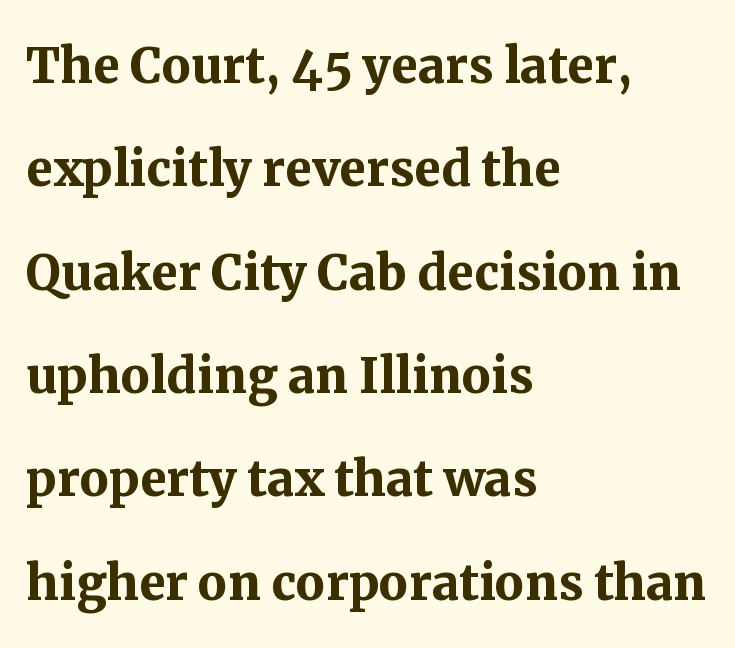
Proportional: the letters do not fall into vertical columns. The characters display serif detailing at their extremities. Glance below the letters and you will spot only blank space. The axis of the letterforms is exactly vertical. Horizontal alignment here is leftward, the default for most running prose.
